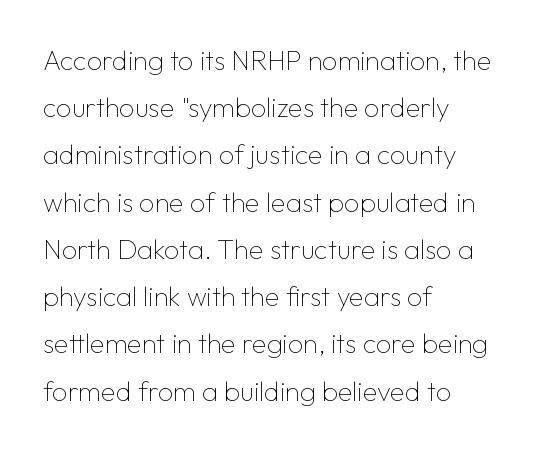
The letters sit at their default tracking, neither squeezed nor spread. The type sits square on the baseline with zero lean. A bare baseline throughout the passage. Stroke thickness stays within the range of a standard reading face or lighter. The text block is weighted toward the left margin, trailing off unevenly rightward.
